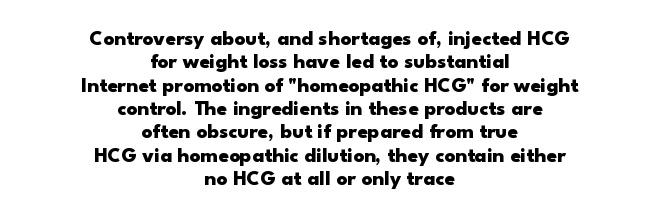
Q: Is the text bold? A: Yes.
Q: Is the text italic (slanted)? A: No, it is upright.
Q: Is the text underlined? A: No.
Q: How is the paragraph aligned? A: Centered.
Q: Is the spacing between letters normal or unusually wide? A: Normal.
Q: Is the spacing between lines tight, normal or loose? A: Tight.
